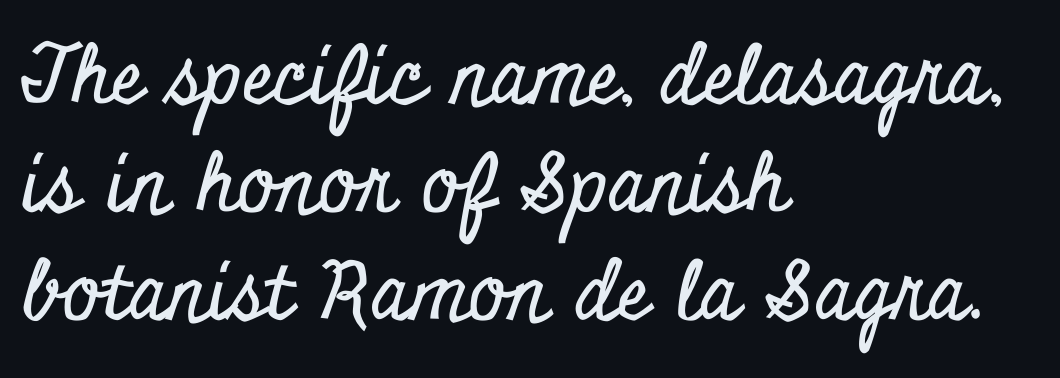
Line spacing here is normal. Layout note: lines flush left. These lines are rendered in a variable-pitch font. Beneath every word, the page is bare. What stands out about the letter spacing? Nothing — it is the standard amount.
